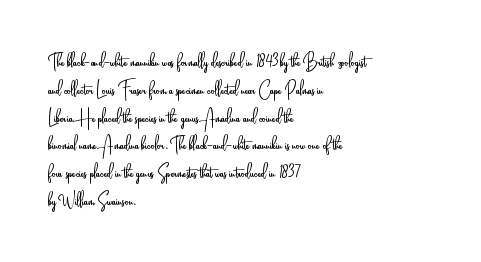
{"bold": "no", "underline": "no", "align": "left", "line_spacing_ratio": 1.21, "letter_spacing": "normal", "letter_spacing_em": 0.0, "glyph_px": 23}
